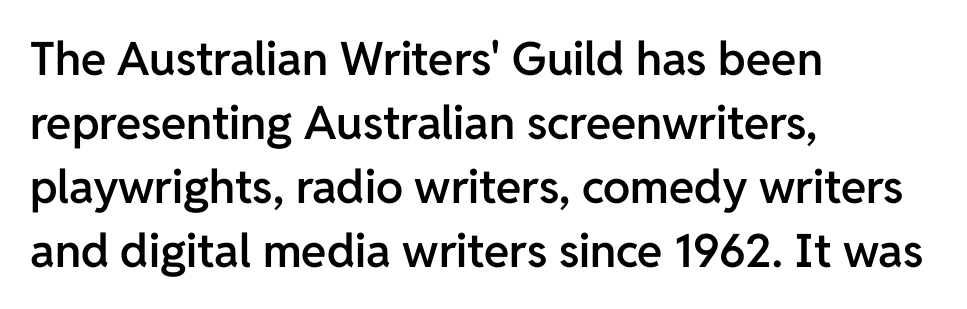
{"serif": "no", "italic": "no", "bold": "semi", "weight": "semibold", "width": "normal", "stroke_contrast": "low", "x_height": "medium", "monospaced": "no", "underline": "no", "align": "left", "line_spacing": "normal", "line_spacing_ratio": 1.39, "letter_spacing": "normal", "letter_spacing_em": 0.0, "glyph_px": 46}
